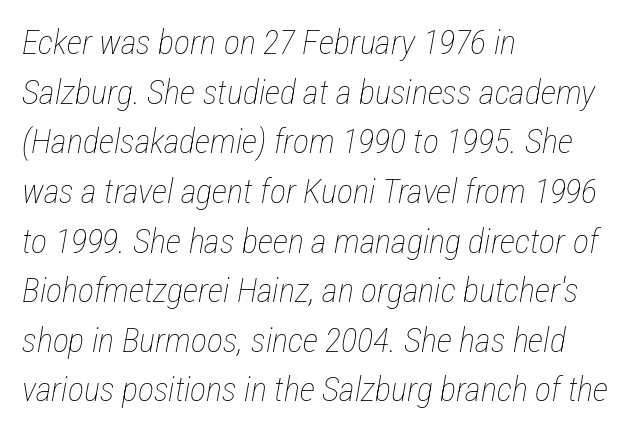
Q: Is the text bold? A: No.
Q: Is the text italic (slanted)? A: Yes, it leans right by about 12 degrees.
Q: Is the text underlined? A: No.
Q: How is the paragraph aligned? A: Left-aligned.
Q: Is the spacing between letters normal or unusually wide? A: Normal.
Q: Is the spacing between lines tight, normal or loose? A: Normal.
Q: Width (condensed, normal, or wide)? A: Condensed.
Q: Stroke contrast? A: Low.
Q: x-height? A: Medium.
Q: Monospaced? A: No.
